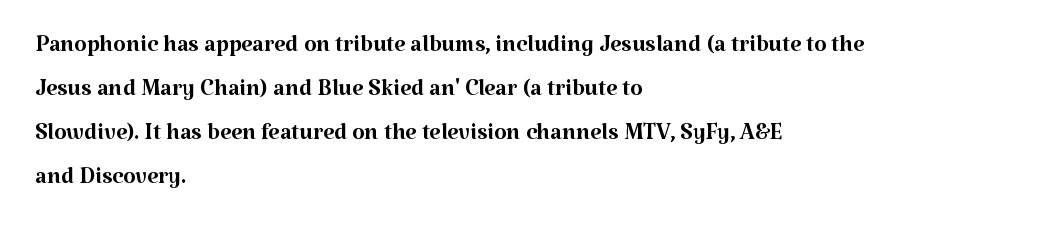
Notice how the stems are strictly vertical — no italics here. Standard letterfit; no display-style spreading of the glyphs. Check under the words: just untouched page. These lines are rendered in a variable-pitch font. Are there feet on the stems? There are — it's a serif. Casual observation: everything's shoved over to the left.
